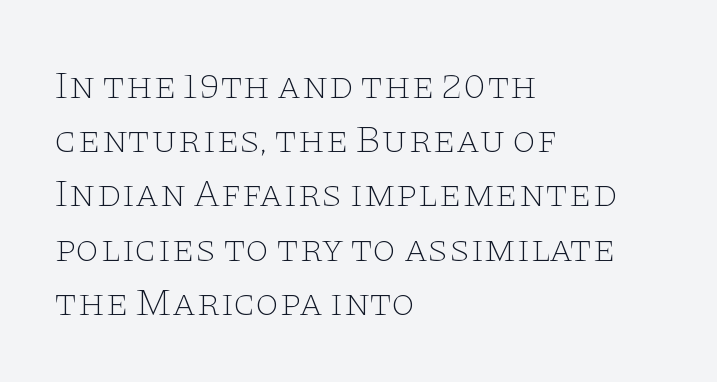
The cut favours lightness, reaching ordinary text weight at its darkest. Between one letter and the next there's only the usual sliver of space. Honestly, there is no underline to notice here at all. I'd call this a serif setting — the letters wear small feet.
